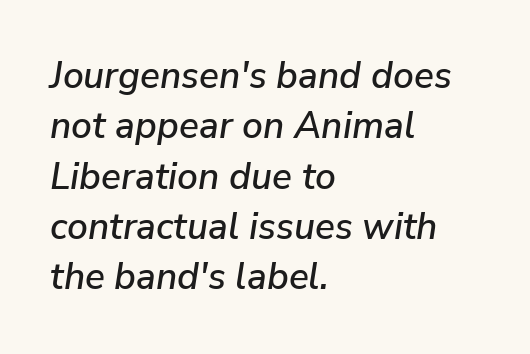
{"italic": "yes", "lean": "right", "slant_degrees": 9, "width": "normal", "stroke_contrast": "low", "x_height": "medium", "monospaced": "no", "underline": "no", "align": "left", "line_spacing": "normal", "line_spacing_ratio": 1.36, "letter_spacing": "normal", "letter_spacing_em": 0.0, "glyph_px": 37}
